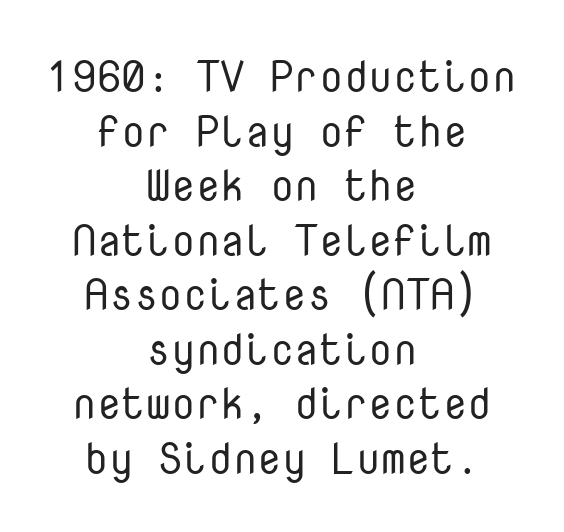
Q: Is the text bold? A: No.
Q: Is the text italic (slanted)? A: No, it is upright.
Q: Is the typeface a serif or a sans-serif typeface? A: Sans-serif.
Q: Is the text underlined? A: No.
Q: How is the paragraph aligned? A: Centered.
Q: Is the spacing between letters normal or unusually wide? A: Normal.
Q: Width (condensed, normal, or wide)? A: Normal.
Q: Stroke contrast? A: Low.
Q: x-height? A: Medium.
Q: Monospaced? A: Yes.
